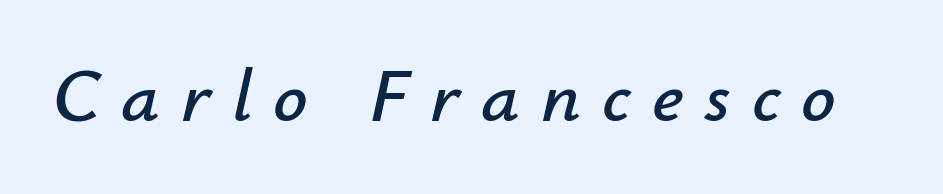
The image shows 76 px text type, italic (leaning right); set unusually wide letter spacing (+0.28 em), not underlined; low stroke contrast and a small x-height.
